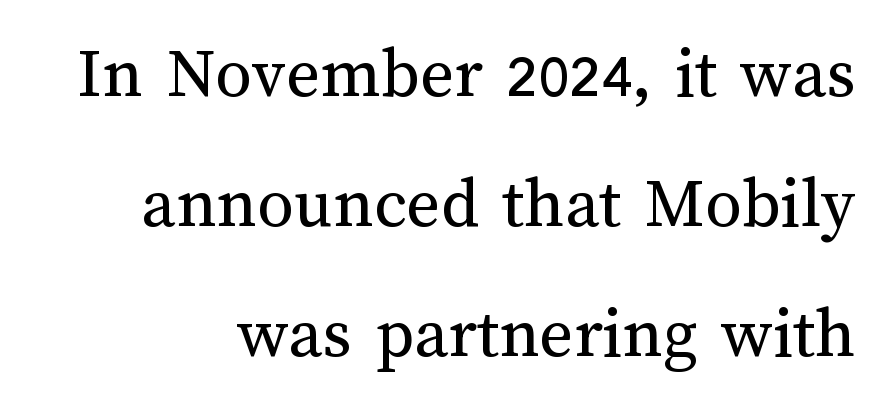
{"italic": "no", "bold": "no", "weight": "regular", "width": "normal", "stroke_contrast": "medium", "x_height": "medium", "monospaced": "no", "underline": "no", "align": "right", "line_spacing_ratio": 1.78, "letter_spacing": "normal", "letter_spacing_em": 0.0, "glyph_px": 73}
